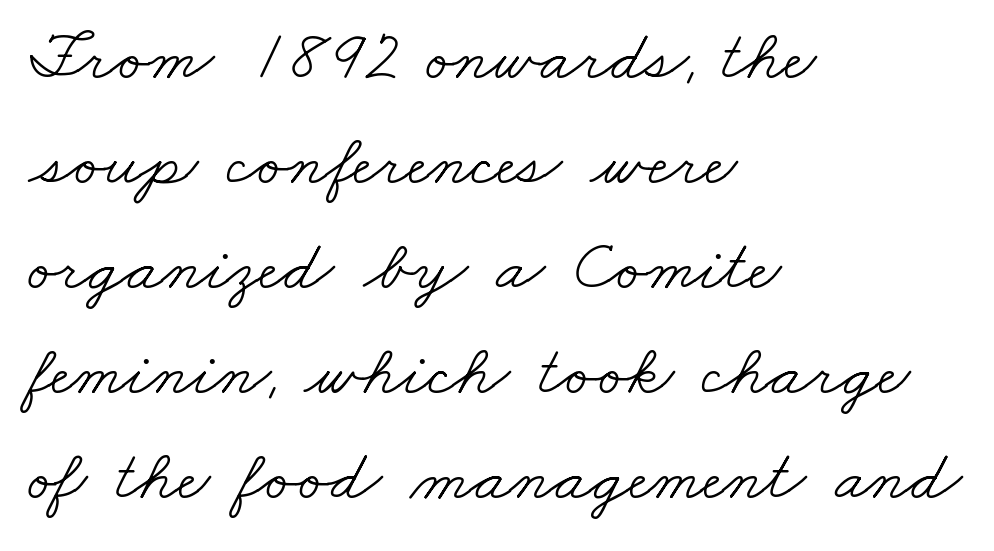
The image shows 71 px light, wide serif type; set left-aligned, normal line spacing (1.48x), normal letter spacing, not underlined; low stroke contrast and a small x-height.
